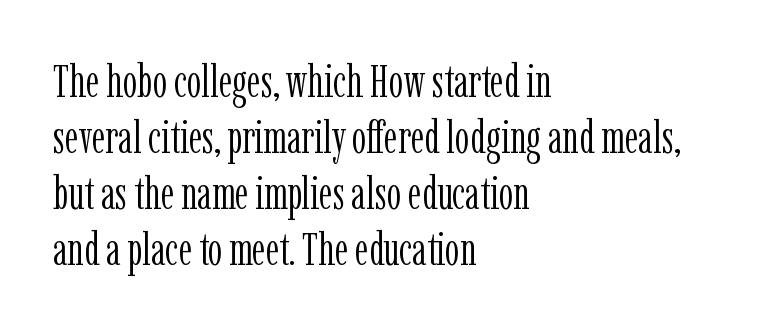
{"serif": "yes", "italic": "no", "bold": "no", "weight": "light", "width": "condensed", "stroke_contrast": "low", "x_height": "medium", "monospaced": "no", "underline": "no", "align": "left", "line_spacing_ratio": 1.22, "letter_spacing": "normal", "letter_spacing_em": 0.0, "glyph_px": 46}
